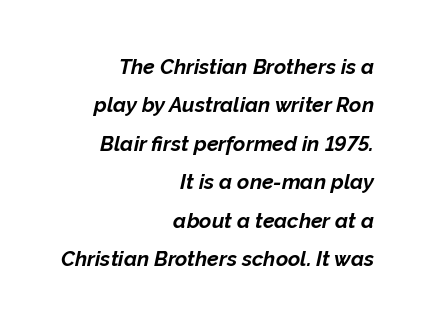
Q: Is the text bold? A: Yes.
Q: Is the text italic (slanted)? A: Yes, it leans right by about 12 degrees.
Q: Is the text underlined? A: No.
Q: How is the paragraph aligned? A: Right-aligned.
Q: Is the spacing between letters normal or unusually wide? A: Normal.
